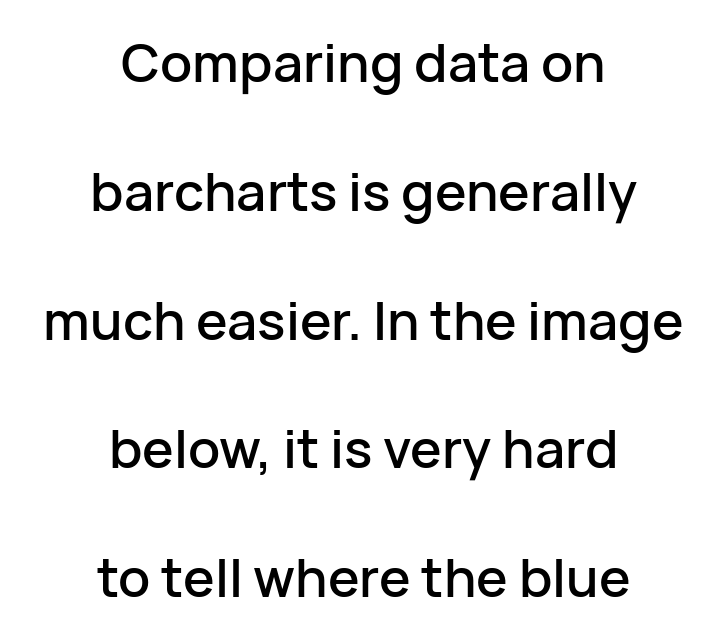
Font category for this specimen: sans-serif. The type is set solid horizontally, with unmodified tracking. The space directly below the letters is spotless. Short and long lines alike share a common midpoint.
